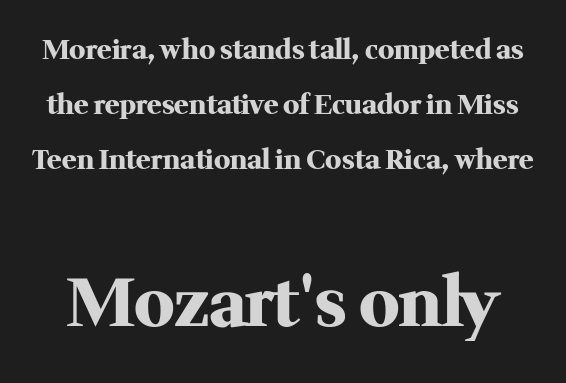
The image shows 67 px heavy serif type, upright; set loose line spacing (2.04x), normal letter spacing, not underlined; the second (bottom) block is 2.48x larger; medium stroke contrast and a medium x-height.
